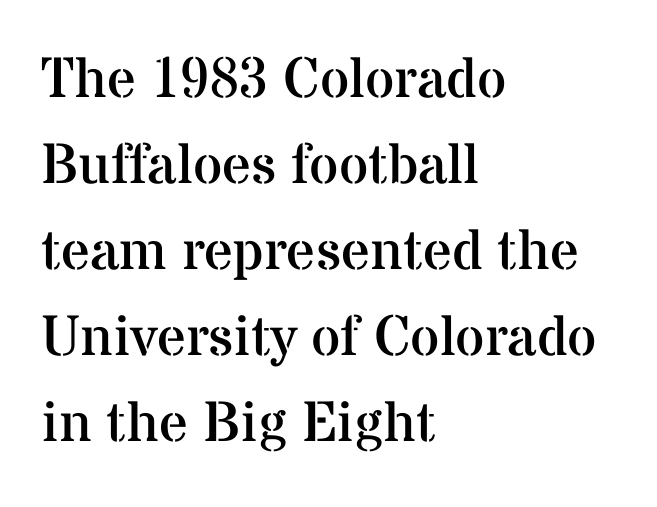
Q: Is the text bold? A: No.
Q: Is the text italic (slanted)? A: No, it is upright.
Q: Is the typeface a serif or a sans-serif typeface? A: Serif.
Q: Is the text underlined? A: No.
Q: How is the paragraph aligned? A: Left-aligned.
Q: Is the spacing between letters normal or unusually wide? A: Normal.
Q: Is the spacing between lines tight, normal or loose? A: Normal.
Q: Width (condensed, normal, or wide)? A: Normal.
Q: Stroke contrast? A: Medium.
Q: x-height? A: Medium.
Q: Monospaced? A: No.
